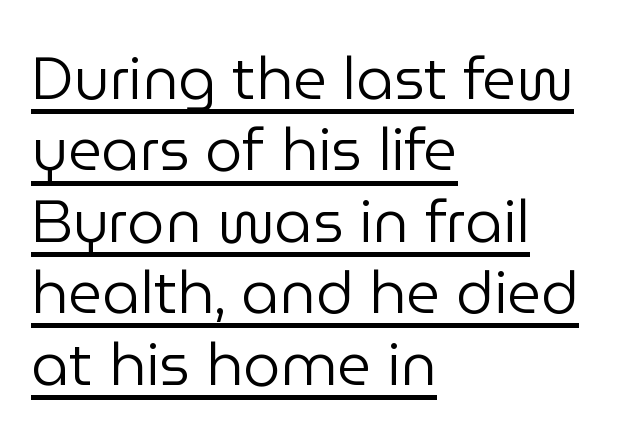
The image shows 59 px regular-weight sans-serif type, upright; set left-aligned, line spacing 1.21x, normal letter spacing, underlined; low stroke contrast and a medium x-height.
